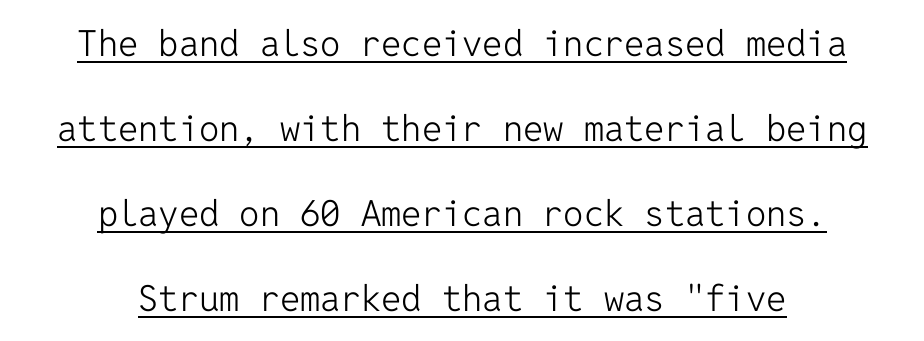
{"serif": "no", "italic": "no", "bold": "no", "weight": "light", "width": "normal", "stroke_contrast": "low", "x_height": "medium", "monospaced": "yes", "underline": "yes", "align": "center", "line_spacing": "loose", "line_spacing_ratio": 2.36, "letter_spacing": "normal", "letter_spacing_em": 0.0, "glyph_px": 36}
